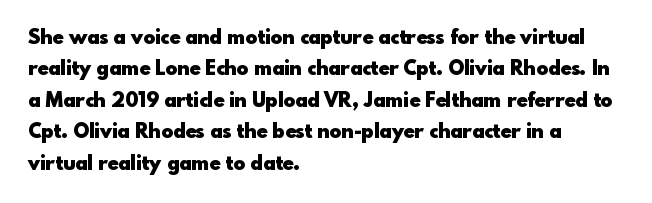
The image shows 20 px bold type, upright; set left-aligned, normal line spacing (1.57x), normal letter spacing, not underlined.
